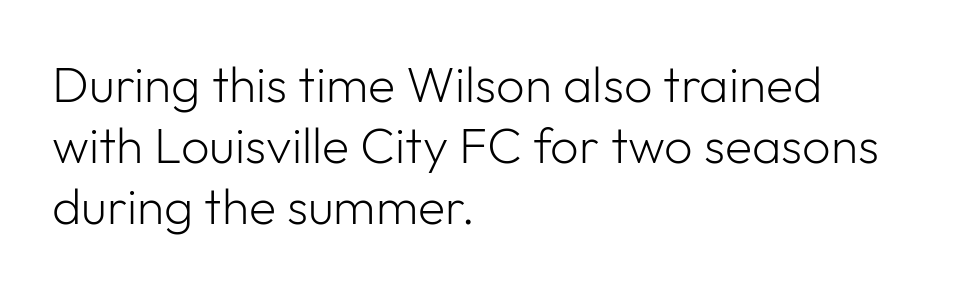
Q: Is the text bold? A: No.
Q: Is the text italic (slanted)? A: No, it is upright.
Q: Is the typeface a serif or a sans-serif typeface? A: Sans-serif.
Q: Is the text underlined? A: No.
Q: How is the paragraph aligned? A: Left-aligned.
Q: Is the spacing between letters normal or unusually wide? A: Normal.
Q: Width (condensed, normal, or wide)? A: Normal.
Q: Stroke contrast? A: Low.
Q: x-height? A: Medium.
Q: Monospaced? A: No.
